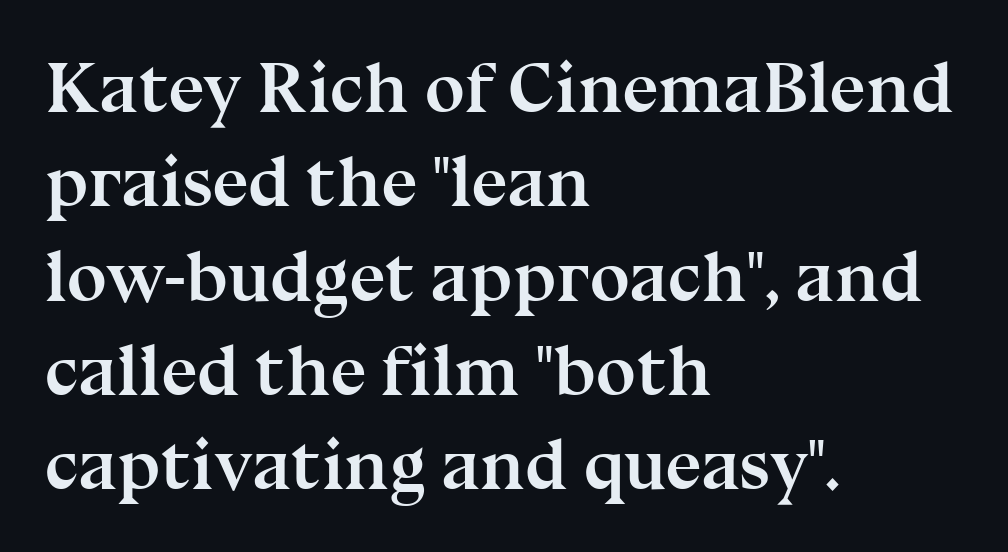
The image shows 72 px semibold serif type, upright; set left-aligned, normal line spacing (1.31x), normal letter spacing, not underlined; medium stroke contrast and a medium x-height.
